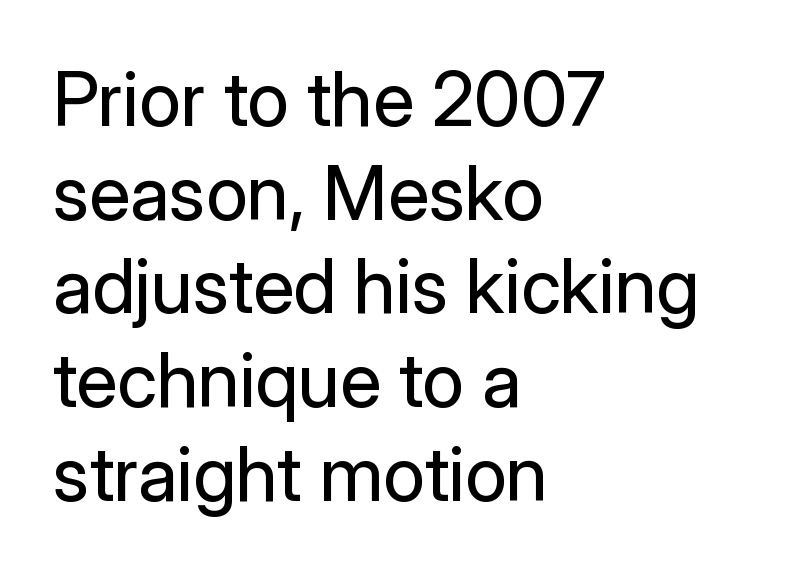
A light-to-regular cut is what we see here. The type sits square on the baseline with zero lean. The leading is moderate, giving the passage an even texture. The baseline area is clear. The paragraph shown leans on its left margin.
